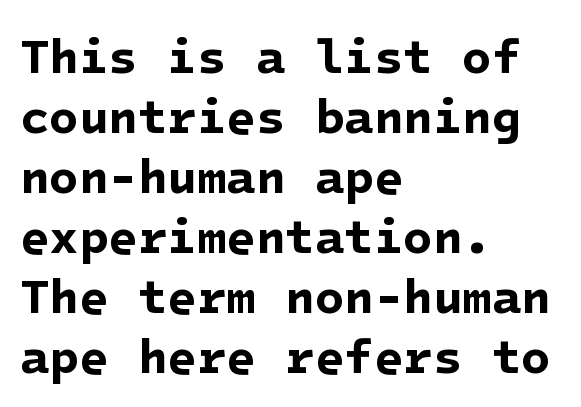
The leading is moderate, giving the passage an even texture. Font category for this specimen: sans-serif. Students, this is bold: see how much ink each stroke carries. Letter spacing: default.
